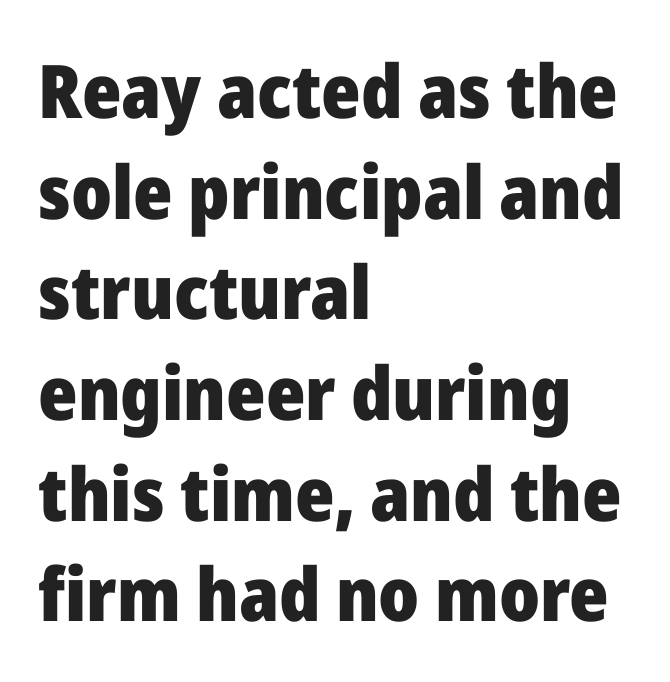
Think of a printed novel: that variable character pitch is what you see here. Line starts are locked; line ends wander. The font's upright variant was chosen for this text. The strokes are fattened all the way to bold.
